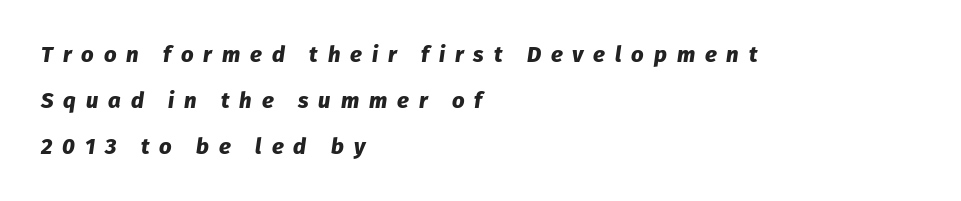
{"italic": "yes", "lean": "right", "slant_degrees": 8, "bold": "yes", "underline": "no", "align": "left", "line_spacing": "loose", "line_spacing_ratio": 2.09, "letter_spacing": "wide", "letter_spacing_em": 0.45, "glyph_px": 22}
